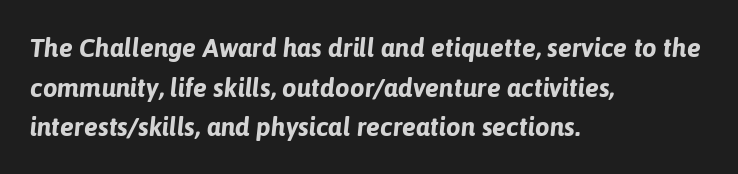
Q: Is the text bold? A: Yes.
Q: Is the text italic (slanted)? A: Yes, it leans right by about 6 degrees.
Q: Is the text underlined? A: No.
Q: How is the paragraph aligned? A: Left-aligned.
Q: Is the spacing between letters normal or unusually wide? A: Normal.
Q: Is the spacing between lines tight, normal or loose? A: Normal.
